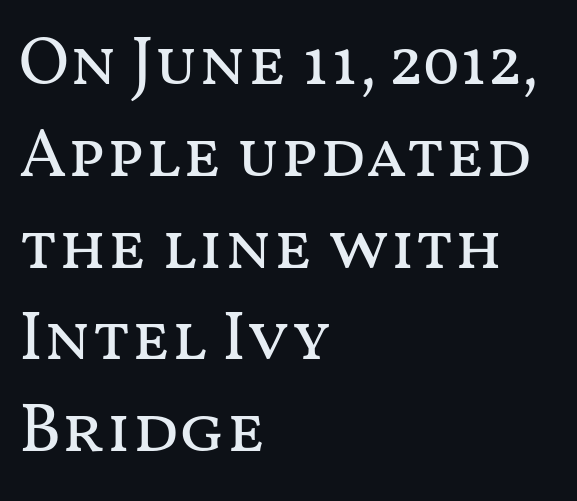
Q: Is the text bold? A: No.
Q: Is the text italic (slanted)? A: No, it is upright.
Q: Is the text underlined? A: No.
Q: How is the paragraph aligned? A: Left-aligned.
Q: Is the spacing between letters normal or unusually wide? A: Normal.
Q: Is the spacing between lines tight, normal or loose? A: Normal.
Q: Width (condensed, normal, or wide)? A: Wide.
Q: Stroke contrast? A: Medium.
Q: x-height? A: Medium.
Q: Monospaced? A: No.
